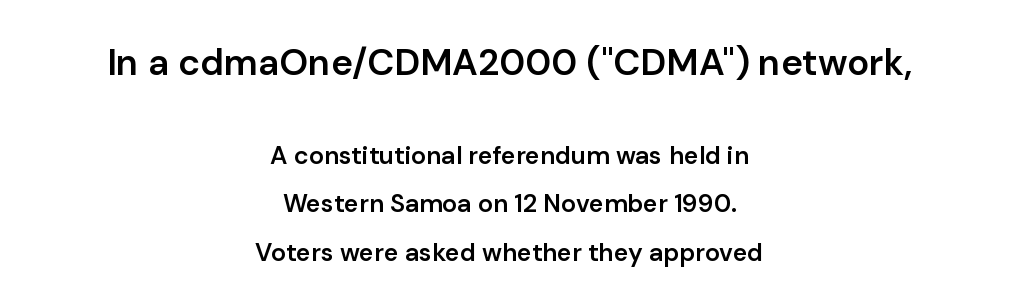
Q: Is the text bold? A: Semi-bold.
Q: Is the text italic (slanted)? A: No, it is upright.
Q: Is the typeface a serif or a sans-serif typeface? A: Sans-serif.
Q: Is the text underlined? A: No.
Q: How is the paragraph aligned? A: Centered.
Q: Is the spacing between letters normal or unusually wide? A: Normal.
Q: Is the spacing between lines tight, normal or loose? A: Loose.
Q: Which block of text is set in a larger size, the first (top) or the second (bottom)? A: The first (top) one.
Q: Width (condensed, normal, or wide)? A: Normal.
Q: Stroke contrast? A: Low.
Q: x-height? A: Medium.
Q: Monospaced? A: No.
